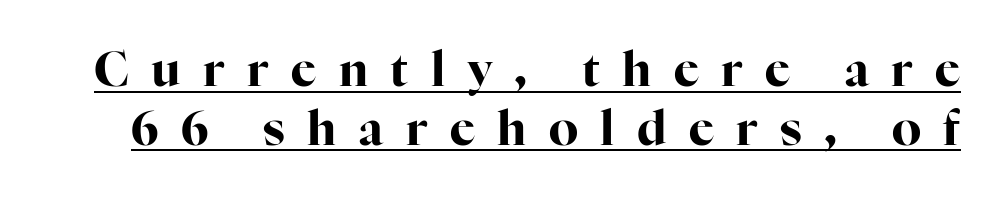
{"serif": "yes", "italic": "no", "bold": "yes", "weight": "bold", "width": "normal", "stroke_contrast": "high", "x_height": "medium", "monospaced": "no", "underline": "yes", "line_spacing": "normal", "line_spacing_ratio": 1.25, "letter_spacing": "wide", "letter_spacing_em": 0.48, "glyph_px": 47}
